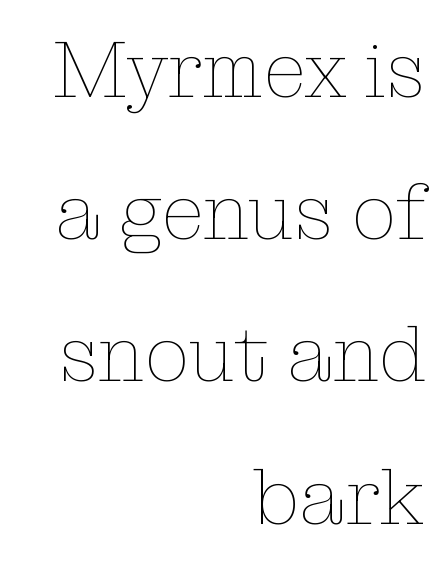
Q: Is the text bold? A: No.
Q: Is the text italic (slanted)? A: No, it is upright.
Q: Is the text underlined? A: No.
Q: How is the paragraph aligned? A: Right-aligned.
Q: Is the spacing between letters normal or unusually wide? A: Normal.
Q: Width (condensed, normal, or wide)? A: Normal.
Q: Stroke contrast? A: Low.
Q: x-height? A: Medium.
Q: Monospaced? A: No.
